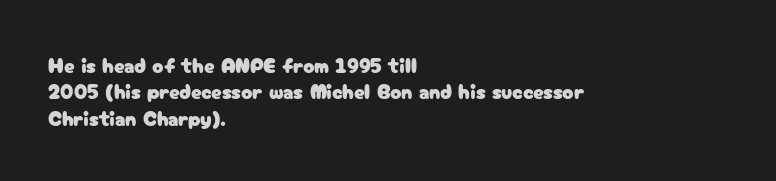
{"italic": "no", "underline": "no", "align": "left", "line_spacing": "normal", "line_spacing_ratio": 1.26, "letter_spacing": "normal", "letter_spacing_em": 0.0, "glyph_px": 21}
